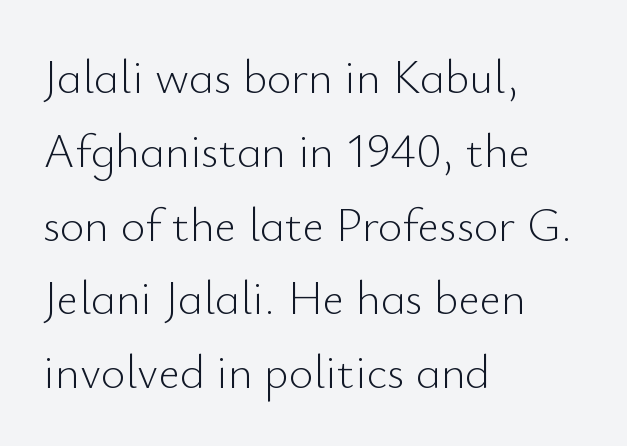
{"serif": "no", "italic": "no", "bold": "no", "weight": "light", "width": "normal", "stroke_contrast": "low", "x_height": "small", "monospaced": "no", "underline": "no", "align": "left", "line_spacing": "normal", "line_spacing_ratio": 1.57, "letter_spacing": "normal", "letter_spacing_em": 0.0, "glyph_px": 47}
